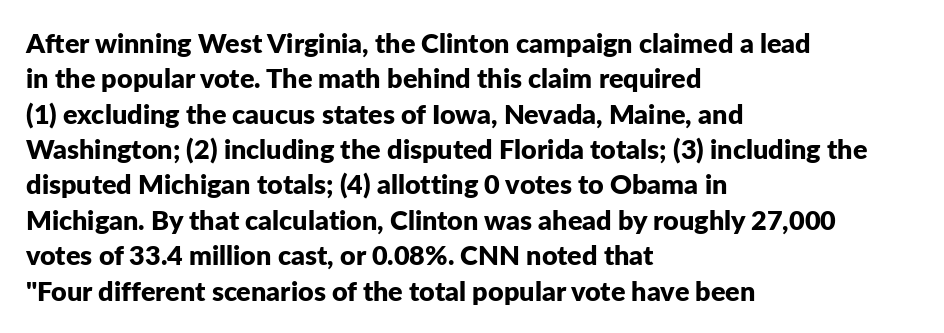
{"italic": "no", "bold": "yes", "underline": "no", "align": "left", "line_spacing": "normal", "line_spacing_ratio": 1.31, "letter_spacing": "normal", "letter_spacing_em": 0.0, "glyph_px": 27}
